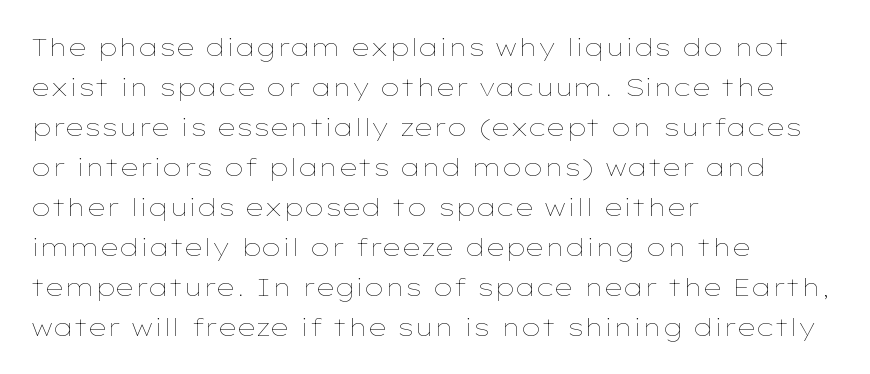
{"italic": "no", "bold": "no", "underline": "no", "align": "left", "line_spacing": "normal", "line_spacing_ratio": 1.6, "letter_spacing": "normal", "letter_spacing_em": 0.0, "glyph_px": 25}
